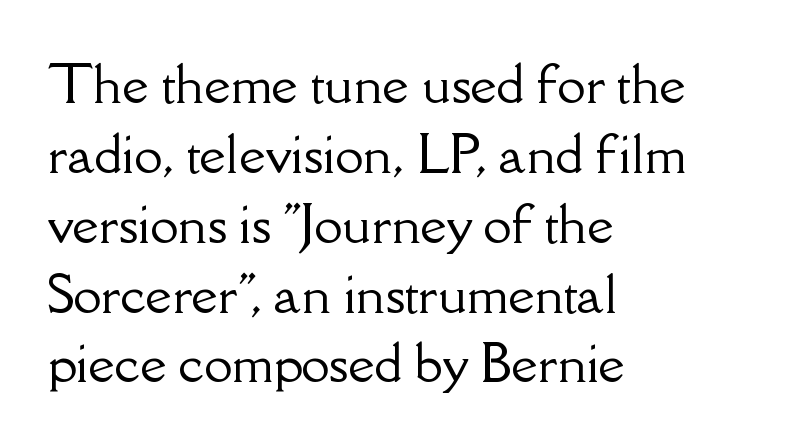
The image shows 51 px serif type, upright; set left-aligned, normal line spacing (1.37x), normal letter spacing, not underlined; low stroke contrast and a small x-height.
